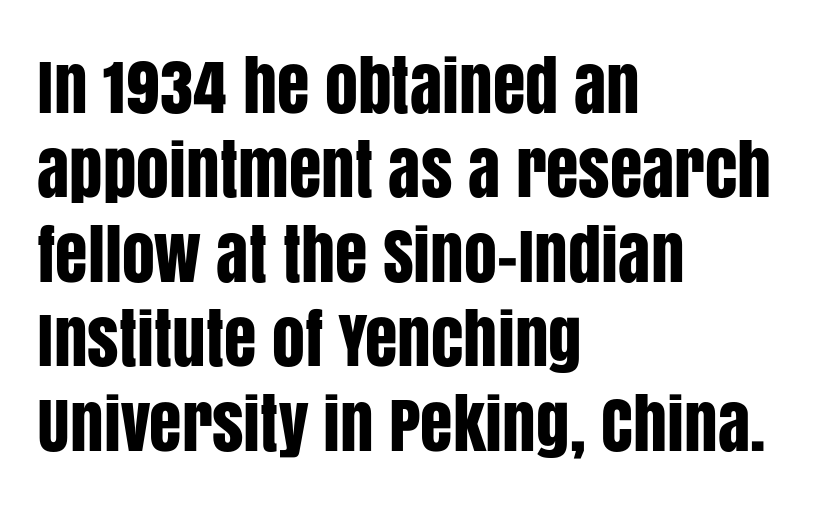
Q: Is the text italic (slanted)? A: No, it is upright.
Q: Is the typeface a serif or a sans-serif typeface? A: Sans-serif.
Q: Is the text underlined? A: No.
Q: How is the paragraph aligned? A: Left-aligned.
Q: Is the spacing between letters normal or unusually wide? A: Normal.
Q: Is the spacing between lines tight, normal or loose? A: Normal.
Q: Width (condensed, normal, or wide)? A: Condensed.
Q: Stroke contrast? A: Low.
Q: x-height? A: Large.
Q: Monospaced? A: No.
